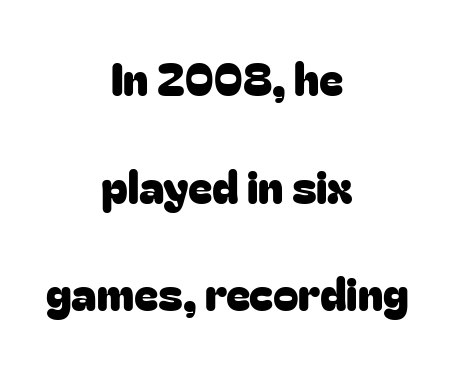
The image shows 46 px sans-serif type, upright; set centered, loose line spacing (2.34x), normal letter spacing, not underlined; low stroke contrast and a medium x-height.
